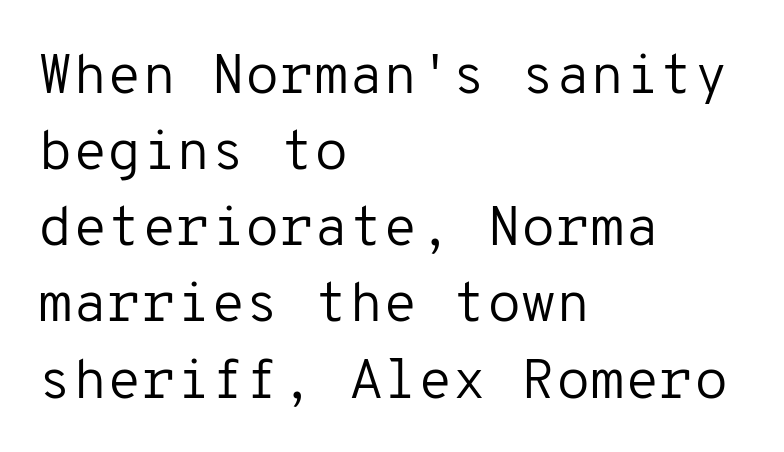
The image shows 56 px regular-weight sans-serif type, upright, monospaced; set left-aligned, normal line spacing (1.36x), normal letter spacing, not underlined; low stroke contrast and a medium x-height.
